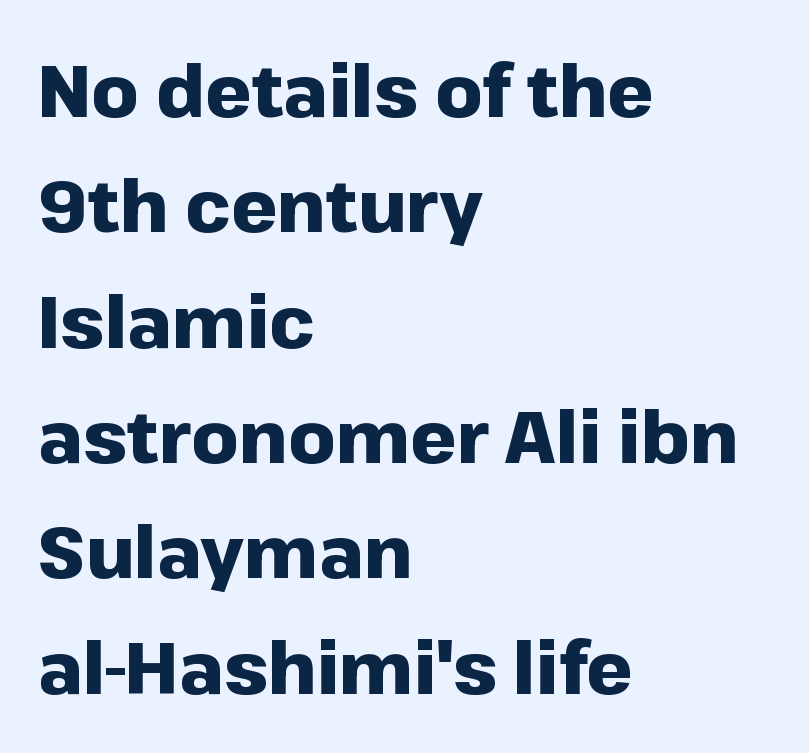
The image shows 73 px heavy sans-serif type, upright; set left-aligned, normal line spacing (1.58x), normal letter spacing, not underlined; low stroke contrast and a medium x-height.
